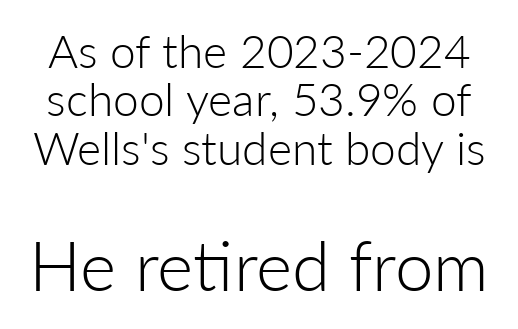
{"serif": "no", "italic": "no", "bold": "no", "weight": "light", "width": "normal", "stroke_contrast": "low", "x_height": "medium", "monospaced": "no", "underline": "no", "line_spacing": "tight", "line_spacing_ratio": 1.05, "letter_spacing": "normal", "letter_spacing_em": 0.0, "larger_block": "second", "size_ratio": 1.5, "glyph_px": 69}
